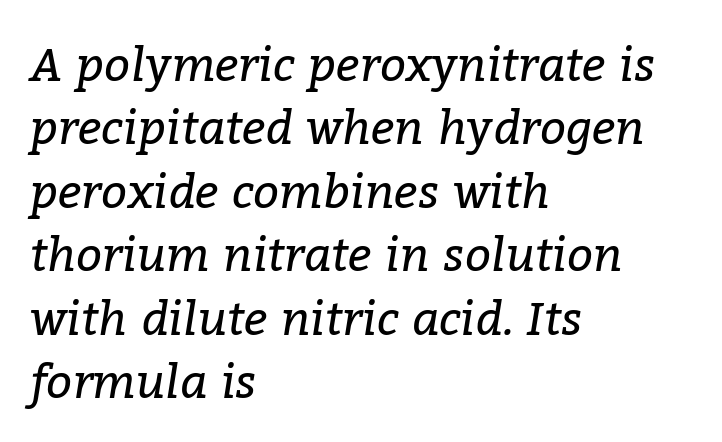
This sample has the flowing, uneven cadence of proportional lettering. Normally led — the rows are evenly, conventionally spaced. Vertical stems look standard width or narrower in stroke. The horizontal fit of the characters is conventional and even. Does the lettering tilt? It does — this is italic. The passage shown is typeset with a serif family.
